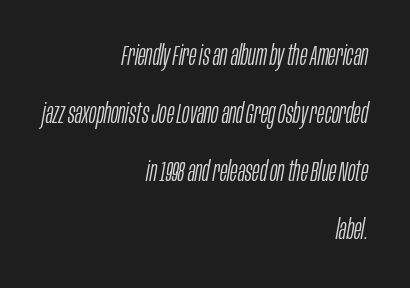
The image shows 28 px light, condensed type, italic (leaning right); set right-aligned, loose line spacing (2.07x), normal letter spacing, not underlined; low stroke contrast and a large x-height.
